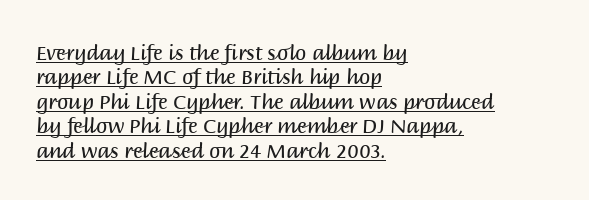
Students, note that the glyphs here touch the page at normal intervals. The setting favours the left margin, as ordinary paragraphs usually do. The characters are drawn with everyday or finer stroke widths. The rendering uses the underline text-decoration.
